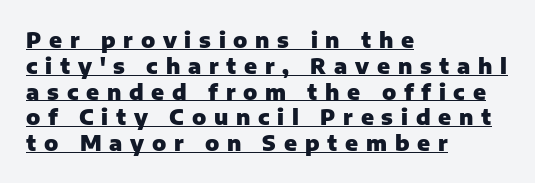
The image shows 21 px bold type, upright; set left-aligned, line spacing 1.23x, unusually wide letter spacing (+0.37 em), underlined.
